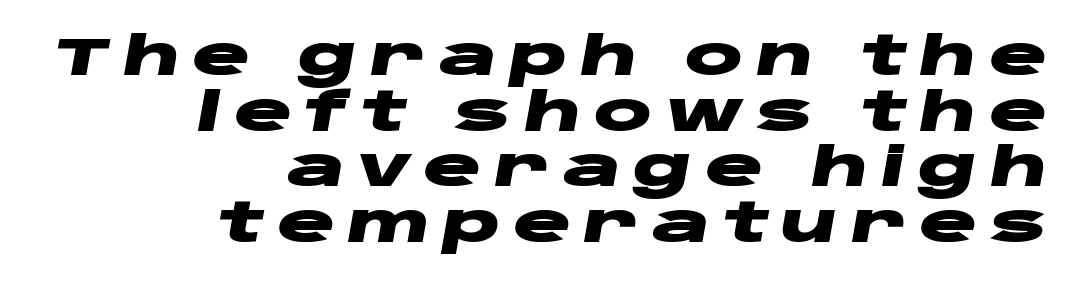
The image shows 54 px heavy, wide type, italic (leaning right); set right-aligned, tight line spacing (1.03x), unusually wide letter spacing (+0.23 em), not underlined; low stroke contrast and a large x-height.
